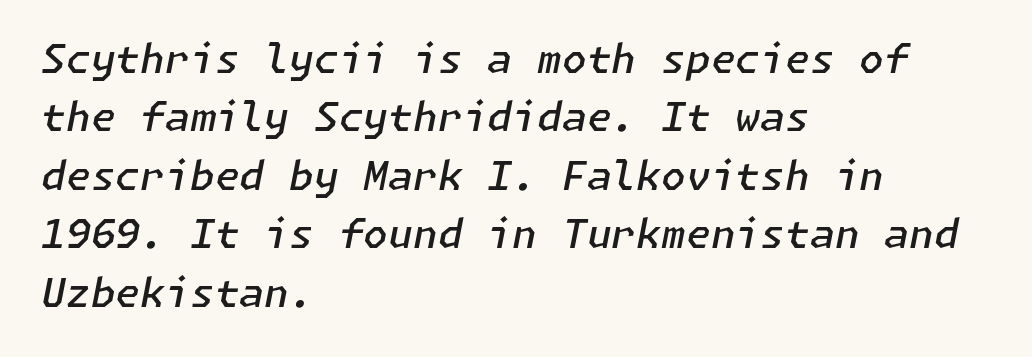
The image shows 40 px semibold type, italic (leaning right); set left-aligned, normal line spacing (1.46x), normal letter spacing, not underlined; low stroke contrast and a medium x-height.
